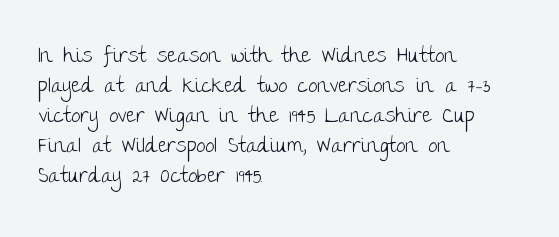
Q: Is the text bold? A: No.
Q: Is the text italic (slanted)? A: No, it is upright.
Q: Is the text underlined? A: No.
Q: How is the paragraph aligned? A: Left-aligned.
Q: Is the spacing between letters normal or unusually wide? A: Normal.
Q: Is the spacing between lines tight, normal or loose? A: Normal.
